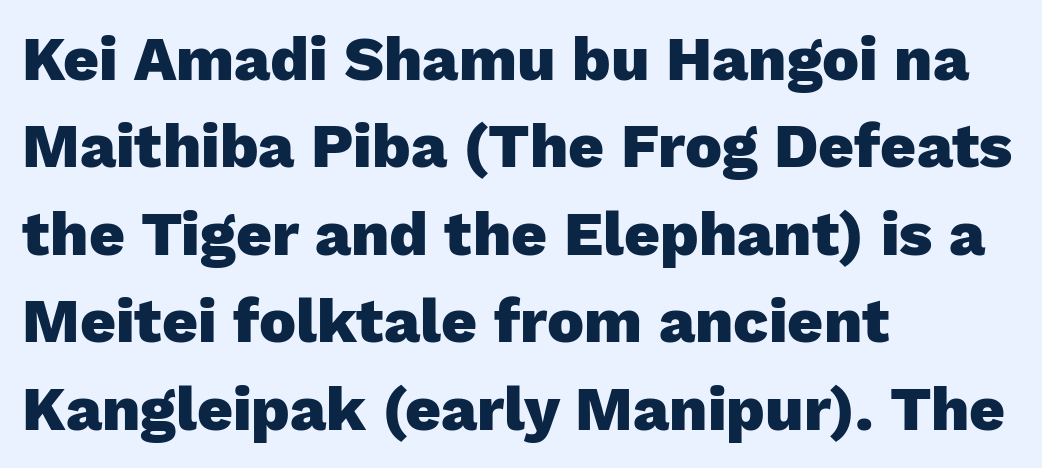
The image shows 62 px heavy sans-serif type, upright; set left-aligned, normal line spacing (1.41x), normal letter spacing, not underlined; low stroke contrast and a medium x-height.
